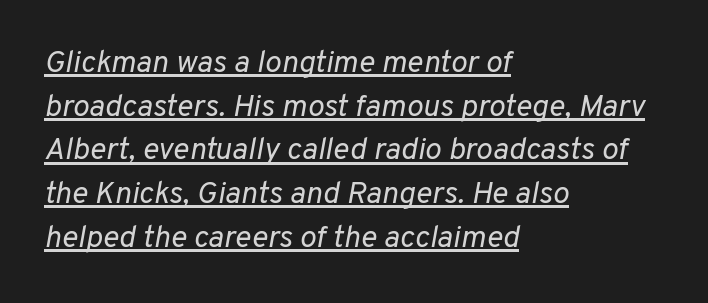
The image shows 31 px regular-weight type, italic (leaning right); set left-aligned, normal line spacing (1.41x), normal letter spacing, underlined; low stroke contrast and a medium x-height.
